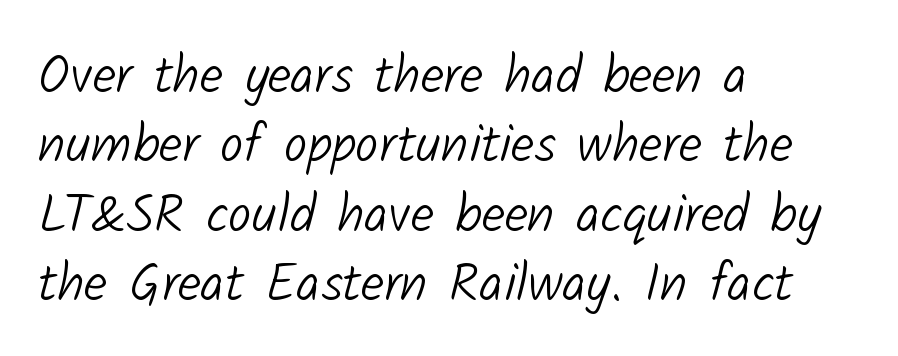
Nothing sits at the stroke ends, so this counts as sans-serif. A typesetter would call this proportional, since set widths differ per character. Visually the block forms a straight wall on the left and a jagged coastline on the right. Standard letterfit; no display-style spreading of the glyphs. Summary of vertical rhythm: regular, with standard interline spacing. The space beneath each line is pristine and unruled.
